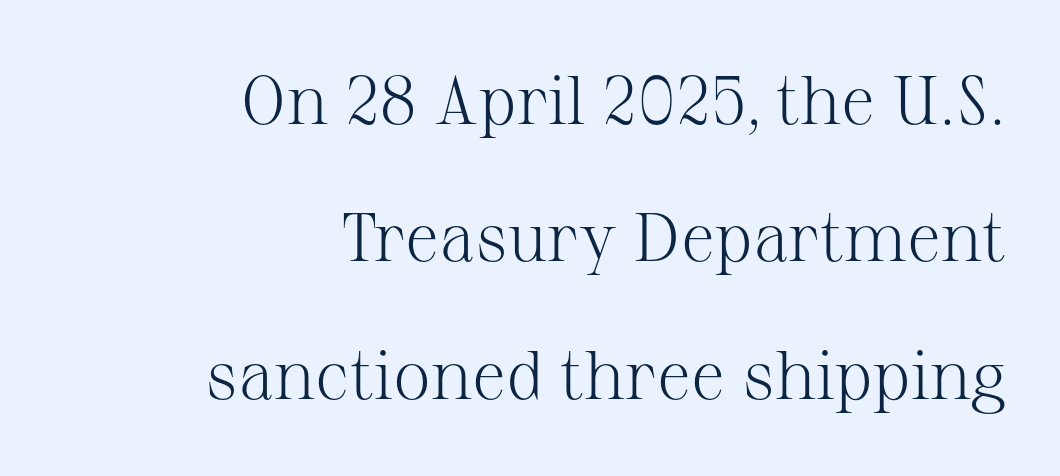
The rendering uses natural spacing where letterforms have individual widths. Stroke thickness stays within the range of a standard reading face or lighter. Short note: letters normally spaced. Lines of text with bare space underneath.
